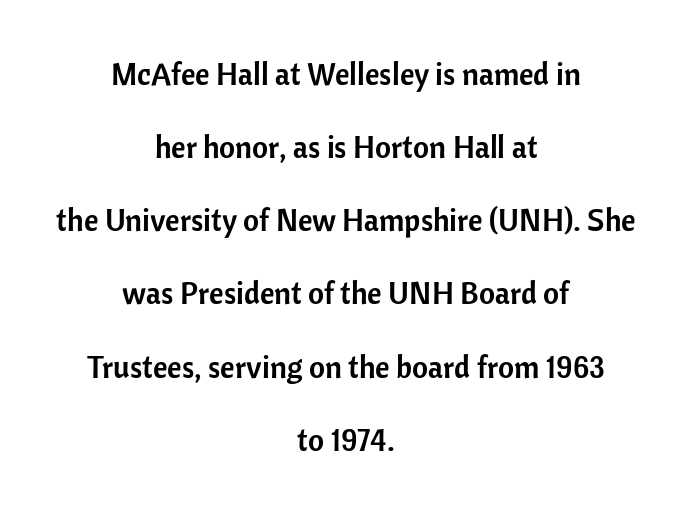
I'd call this a sans setting — the letters go barefoot. Do the letters lean? They stand straight. How are the letters spaced? Ordinarily, with no added tracking. The passage shown is typed in a proportional face where columns would drift. Decoration check: the copy has no underline. Centered paragraph, ragged on both sides.
